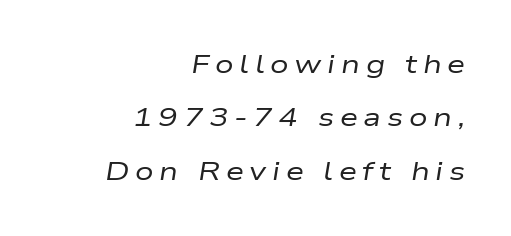
{"italic": "yes", "lean": "right", "slant_degrees": 9, "bold": "no", "underline": "no", "align": "right", "line_spacing": "loose", "line_spacing_ratio": 2.05, "letter_spacing": "wide", "letter_spacing_em": 0.22, "glyph_px": 26}
